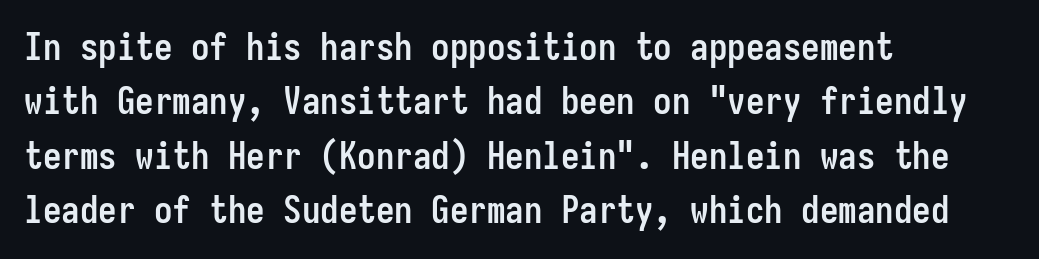
Characters remain perfectly vertical along every line. You'd pick this weight for a headline — it's a proper bold. What stands out about the letter spacing? Nothing — it is the standard amount. Lines of text with bare space underneath. These lines sit exactly where default settings would place them. Leftover space on each line is placed entirely after the last word.
